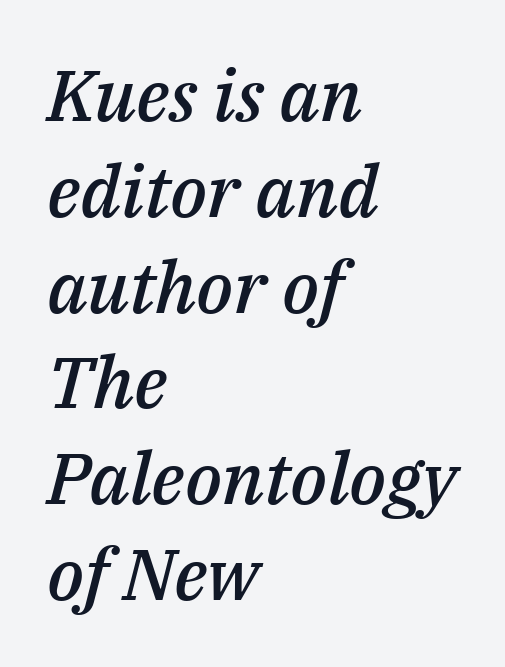
A bare baseline throughout the passage. Bold? Not quite — semibold, heavier than regular but stopping short. These lines were composed using italics. The designer left line spacing at the default. The passage shown is typed in a proportional face where columns would drift.
